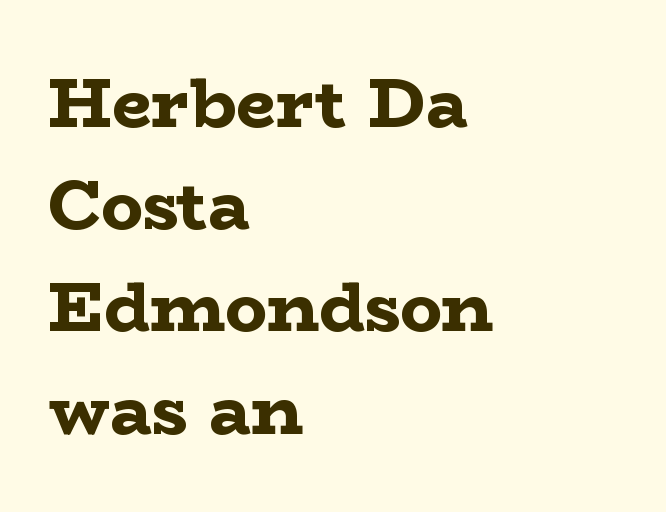
Posture: upright roman. Each letter keeps its own natural width here, so spacing adapts to shape. Vertically, the passage feels balanced, rows spaced as you'd expect. The paragraph shown leans on its left margin.
